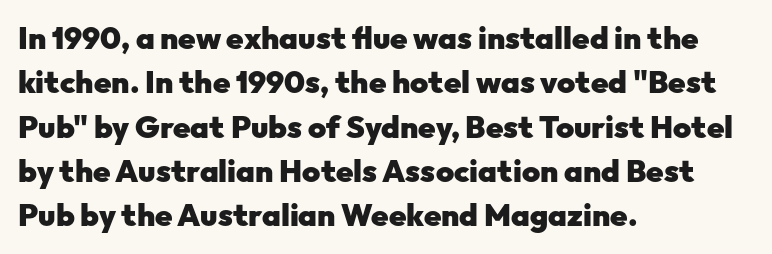
Q: Is the text bold? A: Yes.
Q: Is the text italic (slanted)? A: No, it is upright.
Q: Is the typeface a serif or a sans-serif typeface? A: Sans-serif.
Q: Is the text underlined? A: No.
Q: How is the paragraph aligned? A: Left-aligned.
Q: Is the spacing between letters normal or unusually wide? A: Normal.
Q: Is the spacing between lines tight, normal or loose? A: Normal.
Q: Width (condensed, normal, or wide)? A: Normal.
Q: Stroke contrast? A: Low.
Q: x-height? A: Medium.
Q: Monospaced? A: No.
